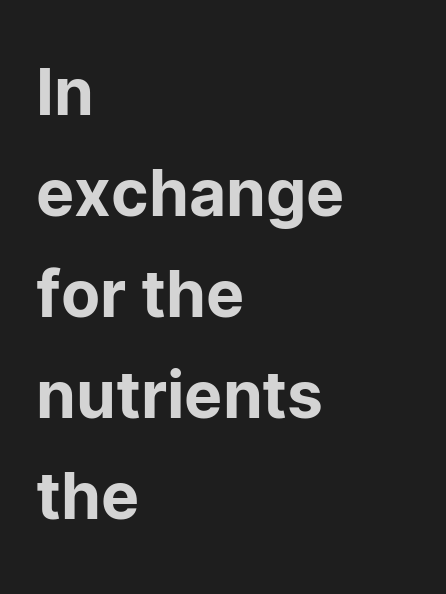
Upright lettering throughout. The passage shown is typeset with a sans-serif family. Honestly, the row spacing looks completely unremarkable. A clean baseline with only descenders dipping below it. Does extra space separate the letters? No, they use regular spacing. The compositor pushed each line to the left boundary.
